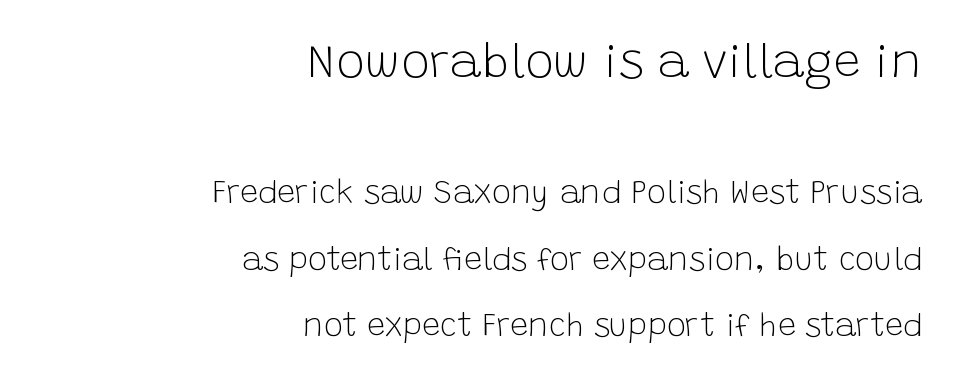
The image shows 48 px light sans-serif type, upright; set right-aligned, loose line spacing (2.08x), normal letter spacing, not underlined; the first (top) block is 1.5x larger; low stroke contrast and a large x-height.
